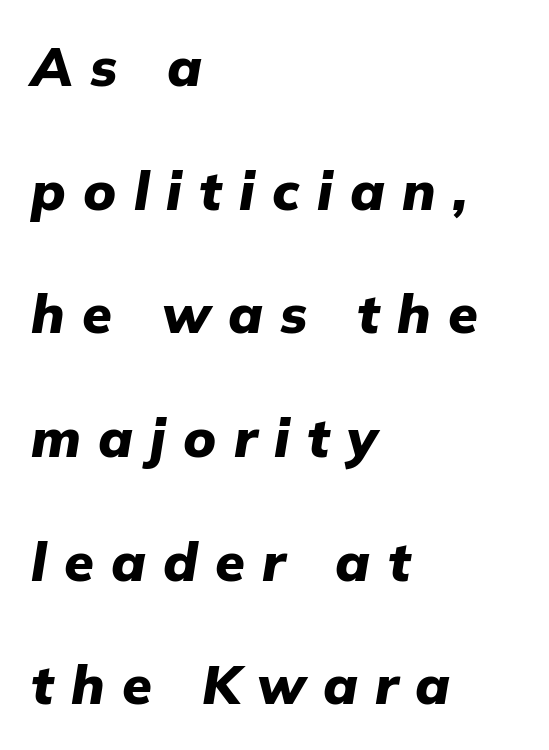
The image shows 54 px heavy type, italic (leaning right); set left-aligned, loose line spacing (2.29x), unusually wide letter spacing (+0.32 em), not underlined; low stroke contrast and a medium x-height.
